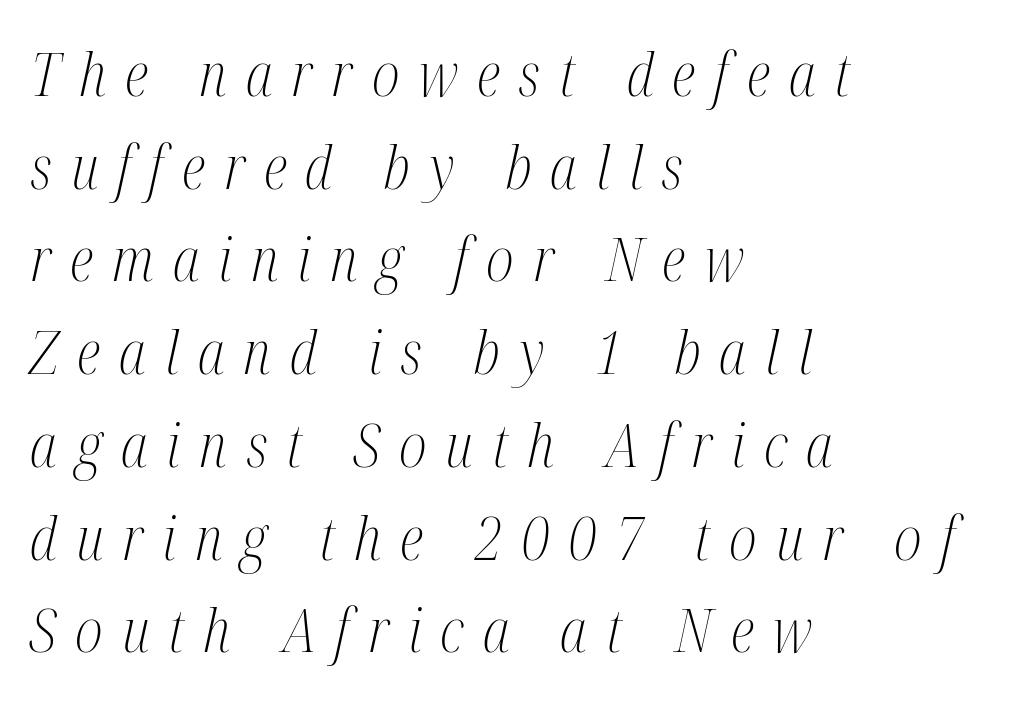
Q: Is the text bold? A: No.
Q: Is the text italic (slanted)? A: Yes, it leans right by about 12 degrees.
Q: Is the typeface a serif or a sans-serif typeface? A: Serif.
Q: Is the text underlined? A: No.
Q: How is the paragraph aligned? A: Left-aligned.
Q: Is the spacing between letters normal or unusually wide? A: Unusually wide.
Q: Is the spacing between lines tight, normal or loose? A: Normal.
Q: Width (condensed, normal, or wide)? A: Condensed.
Q: Stroke contrast? A: Medium.
Q: x-height? A: Medium.
Q: Monospaced? A: No.
